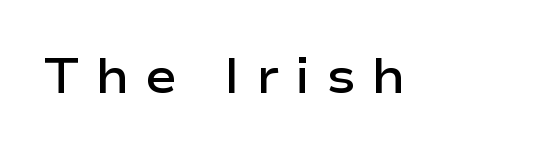
Spacing between characters has been opened up far beyond the box default. Does the lettering tilt? It doesn't — this is upright. Proportional: the letters do not fall into vertical columns. Glance below the letters and you will spot only blank space. Stroke terminals: plain, sans-serif.
